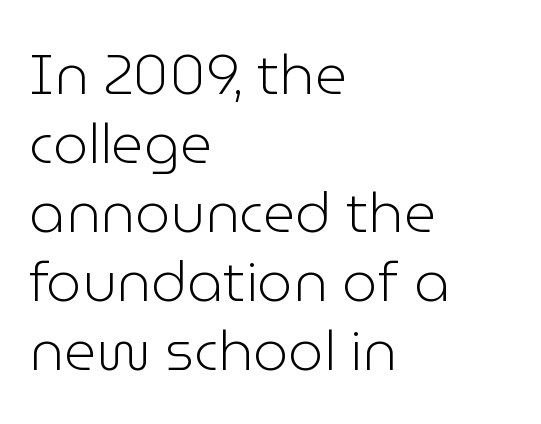
Students, note that the glyphs here touch the page at normal intervals. Each stroke keeps to a modest, everyday thickness or less. Character widths vary here, with narrow letters taking less room than wide ones. Unlike italic type, these characters show no tilt at all.
